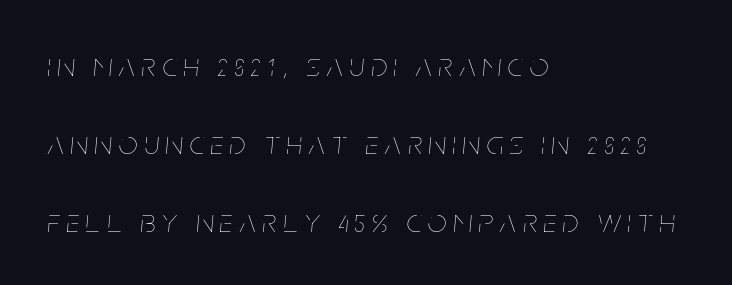
Q: Is the text bold? A: No.
Q: Is the text italic (slanted)? A: Yes, it leans right by about 5 degrees.
Q: Is the text underlined? A: No.
Q: How is the paragraph aligned? A: Left-aligned.
Q: Is the spacing between letters normal or unusually wide? A: Unusually wide.
Q: Is the spacing between lines tight, normal or loose? A: Loose.
Q: Width (condensed, normal, or wide)? A: Condensed.
Q: Stroke contrast? A: Low.
Q: x-height? A: Large.
Q: Monospaced? A: No.
